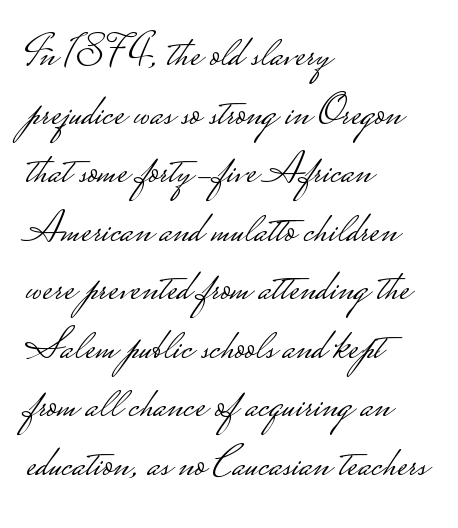
Q: Is the text bold? A: No.
Q: Is the text italic (slanted)? A: Yes.
Q: Is the typeface a serif or a sans-serif typeface? A: Sans-serif.
Q: Is the text underlined? A: No.
Q: How is the paragraph aligned? A: Left-aligned.
Q: Is the spacing between letters normal or unusually wide? A: Normal.
Q: Is the spacing between lines tight, normal or loose? A: Normal.
Q: Width (condensed, normal, or wide)? A: Wide.
Q: Stroke contrast? A: Low.
Q: Monospaced? A: No.
